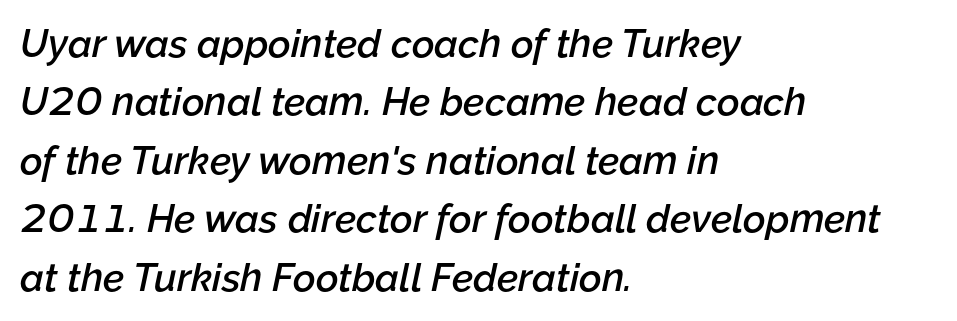
{"italic": "yes", "lean": "right", "slant_degrees": 12, "bold": "semi", "weight": "semibold", "width": "normal", "stroke_contrast": "low", "x_height": "medium", "monospaced": "no", "underline": "no", "align": "left", "line_spacing": "normal", "line_spacing_ratio": 1.5, "letter_spacing": "normal", "letter_spacing_em": 0.0, "glyph_px": 39}
